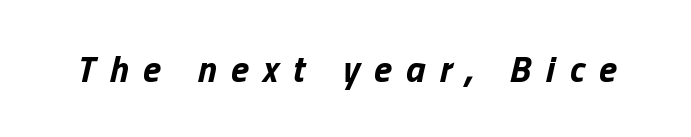
Q: Is the text bold? A: Yes.
Q: Is the text italic (slanted)? A: Yes, it leans right by about 13 degrees.
Q: Is the text underlined? A: No.
Q: Is the spacing between letters normal or unusually wide? A: Unusually wide.
Q: Width (condensed, normal, or wide)? A: Normal.
Q: Stroke contrast? A: Low.
Q: x-height? A: Medium.
Q: Monospaced? A: No.
